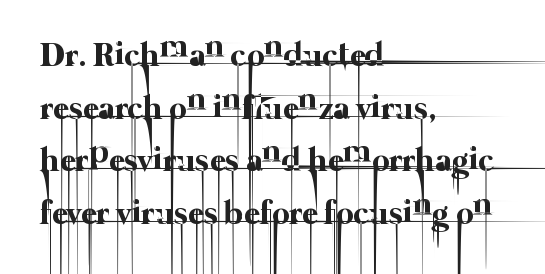
{"bold": "no", "weight": "thin", "width": "normal", "stroke_contrast": "low", "x_height": "medium", "monospaced": "no", "underline": "no", "align": "left", "line_spacing": "normal", "line_spacing_ratio": 1.55, "letter_spacing": "normal", "letter_spacing_em": 0.0, "glyph_px": 34}
